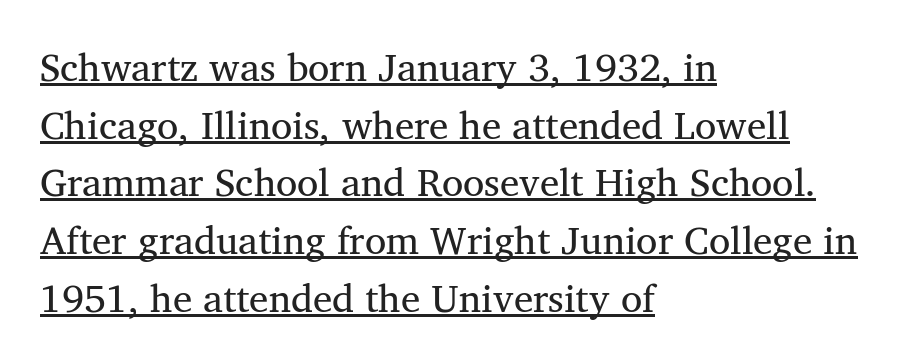
{"serif": "yes", "bold": "no", "weight": "regular", "width": "normal", "stroke_contrast": "medium", "x_height": "medium", "monospaced": "no", "underline": "yes", "align": "left", "line_spacing": "normal", "line_spacing_ratio": 1.48, "letter_spacing": "normal", "letter_spacing_em": 0.0, "glyph_px": 39}
